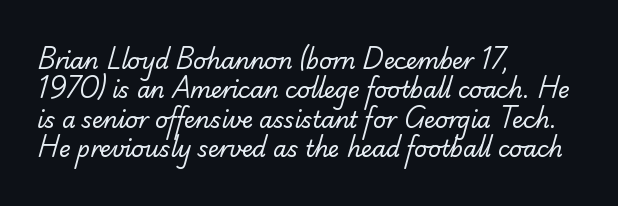
The image shows 22 px text type; set left-aligned, normal line spacing (1.33x), normal letter spacing, not underlined.
